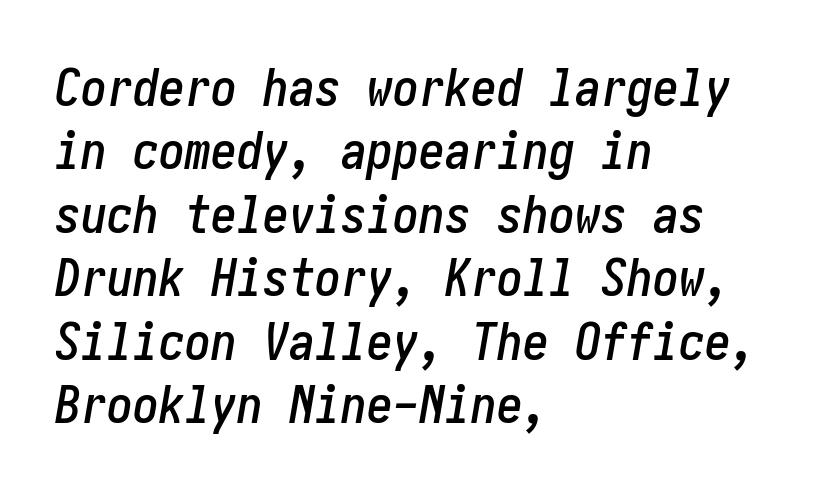
Rendered with sloped, italic letterforms. You could call the tracking neutral — neither tight nor loose. The space beneath each line is pristine and unruled. This sample is left-justified, so line endings fall wherever the words run out.
